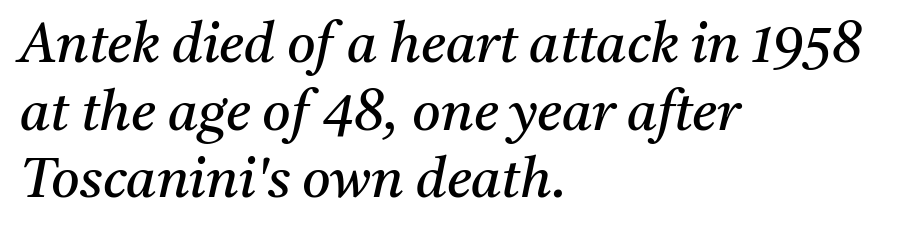
Q: Is the text bold? A: No.
Q: Is the text italic (slanted)? A: Yes, it leans right by about 11 degrees.
Q: Is the typeface a serif or a sans-serif typeface? A: Serif.
Q: Is the text underlined? A: No.
Q: How is the paragraph aligned? A: Left-aligned.
Q: Is the spacing between letters normal or unusually wide? A: Normal.
Q: Width (condensed, normal, or wide)? A: Normal.
Q: Stroke contrast? A: Medium.
Q: x-height? A: Medium.
Q: Monospaced? A: No.
